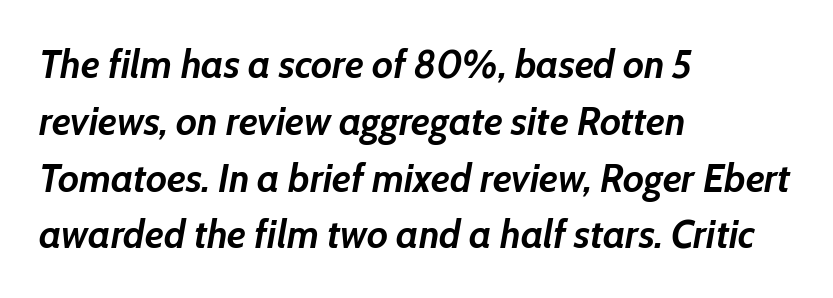
The image shows 40 px semibold type, italic (leaning right); set left-aligned, normal line spacing (1.42x), normal letter spacing, not underlined; low stroke contrast and a medium x-height.
